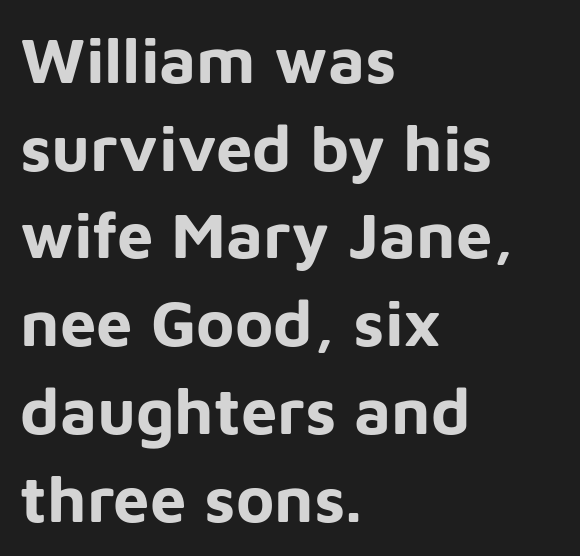
{"serif": "no", "italic": "no", "bold": "yes", "weight": "bold", "width": "normal", "stroke_contrast": "low", "x_height": "medium", "monospaced": "no", "underline": "no", "align": "left", "line_spacing": "normal", "line_spacing_ratio": 1.35, "letter_spacing": "normal", "letter_spacing_em": 0.0, "glyph_px": 65}
